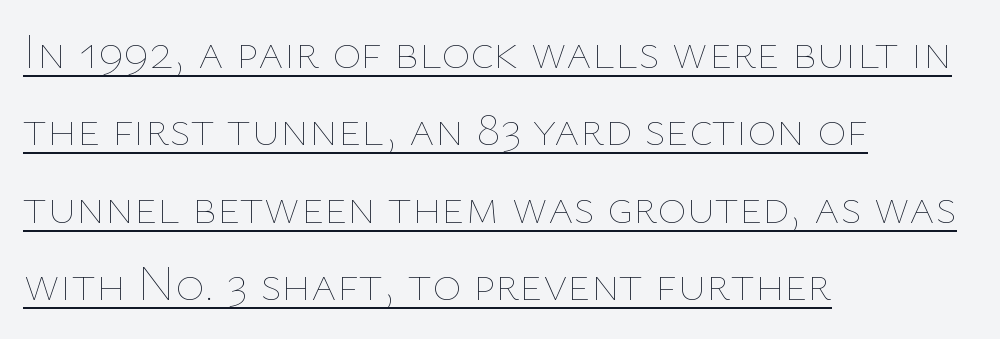
Q: Is the text bold? A: No.
Q: Is the text italic (slanted)? A: No, it is upright.
Q: Is the text underlined? A: Yes.
Q: How is the paragraph aligned? A: Left-aligned.
Q: Is the spacing between letters normal or unusually wide? A: Normal.
Q: Is the spacing between lines tight, normal or loose? A: Normal.
Q: Width (condensed, normal, or wide)? A: Normal.
Q: Stroke contrast? A: Low.
Q: x-height? A: Medium.
Q: Monospaced? A: No.
